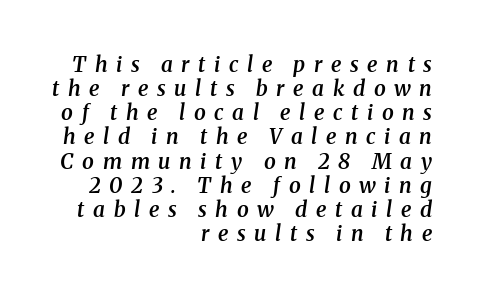
The font's italic variant was chosen for this text. Underline: absent. The letters are semibold — heavier than regular but short of a full bold. Spacing between characters has been opened up far beyond the box default. If you drew a ruler down the right edge, every line would touch it. Students, observe: this is what under-led, compact text looks like.
